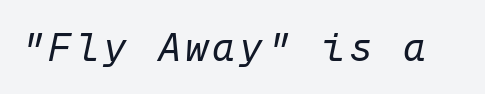
The image shows 39 px regular-weight type, italic (leaning right), monospaced; set not underlined; low stroke contrast and a medium x-height.
